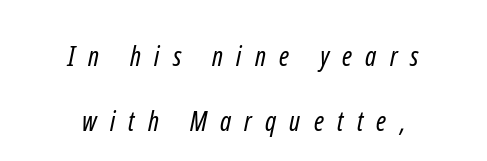
The image shows 27 px text type; set centered, loose line spacing (2.39x), unusually wide letter spacing (+0.49 em), not underlined.
